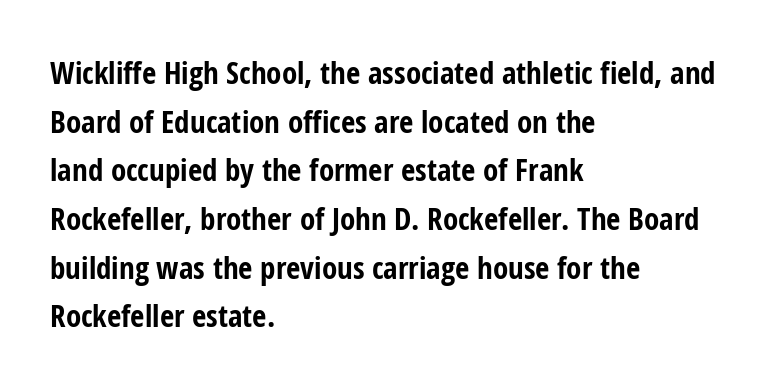
{"serif": "no", "italic": "no", "bold": "yes", "weight": "bold", "width": "condensed", "stroke_contrast": "low", "x_height": "medium", "monospaced": "no", "underline": "no", "align": "left", "line_spacing": "normal", "line_spacing_ratio": 1.57, "letter_spacing": "normal", "letter_spacing_em": 0.0, "glyph_px": 31}
